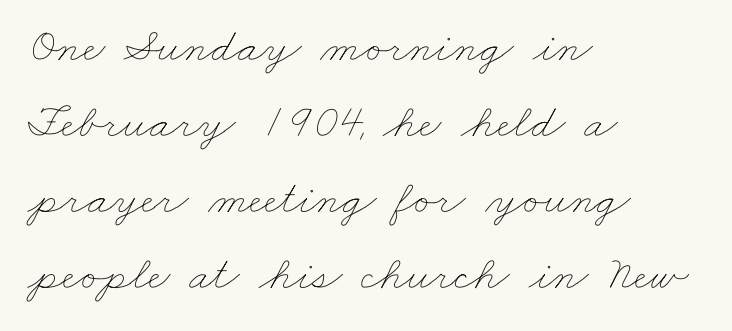
A typesetter would call this leading conventional body-copy spacing. Looks like regular typesetting: each glyph gets only the width it needs. Is this a heavy cut? Hardly; it is regular or lighter. Nothing unusual about the tracking: characters are spaced as the font intends.
